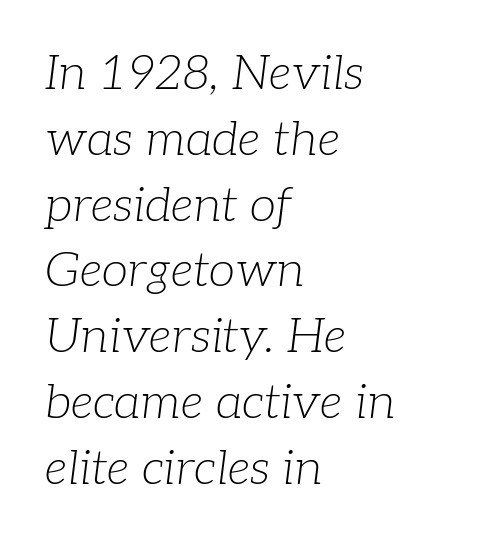
Q: Is the text bold? A: No.
Q: Is the text italic (slanted)? A: Yes, it leans right by about 7 degrees.
Q: Is the typeface a serif or a sans-serif typeface? A: Serif.
Q: Is the text underlined? A: No.
Q: How is the paragraph aligned? A: Left-aligned.
Q: Is the spacing between letters normal or unusually wide? A: Normal.
Q: Is the spacing between lines tight, normal or loose? A: Normal.
Q: Width (condensed, normal, or wide)? A: Normal.
Q: Stroke contrast? A: Low.
Q: x-height? A: Medium.
Q: Monospaced? A: No.
